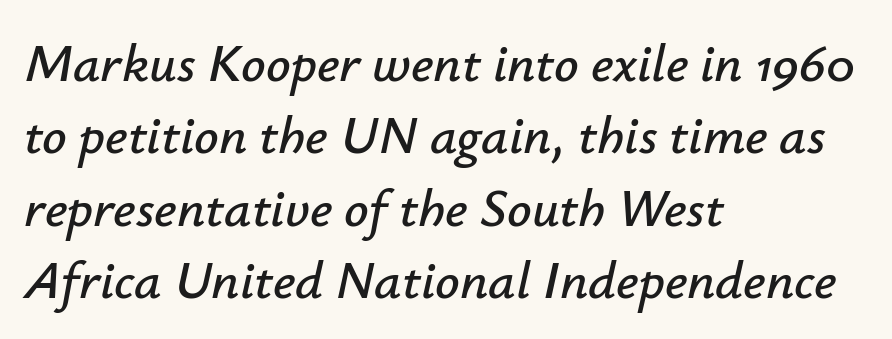
{"italic": "yes", "lean": "right", "slant_degrees": 12, "width": "normal", "stroke_contrast": "low", "x_height": "small", "monospaced": "no", "underline": "no", "align": "left", "line_spacing": "normal", "line_spacing_ratio": 1.34, "letter_spacing": "normal", "letter_spacing_em": 0.0, "glyph_px": 54}
